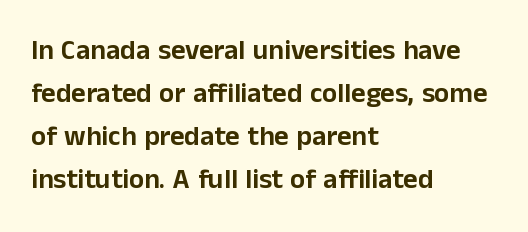
{"serif": "no", "italic": "no", "width": "normal", "stroke_contrast": "low", "x_height": "medium", "monospaced": "no", "underline": "no", "align": "left", "line_spacing": "normal", "line_spacing_ratio": 1.54, "letter_spacing": "normal", "letter_spacing_em": 0.0, "glyph_px": 28}
